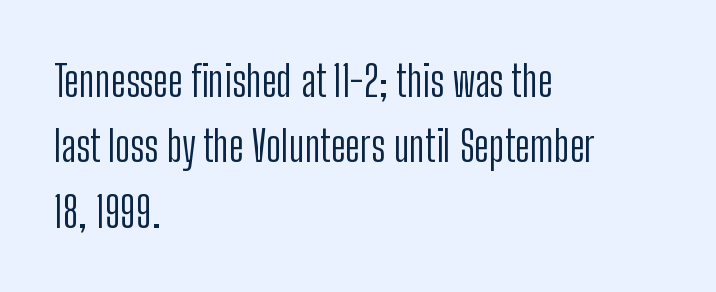
Q: Is the text bold? A: No.
Q: Is the text italic (slanted)? A: No, it is upright.
Q: Is the typeface a serif or a sans-serif typeface? A: Sans-serif.
Q: Is the text underlined? A: No.
Q: How is the paragraph aligned? A: Left-aligned.
Q: Is the spacing between letters normal or unusually wide? A: Normal.
Q: Is the spacing between lines tight, normal or loose? A: Normal.
Q: Width (condensed, normal, or wide)? A: Condensed.
Q: Stroke contrast? A: Low.
Q: x-height? A: Medium.
Q: Monospaced? A: No.
